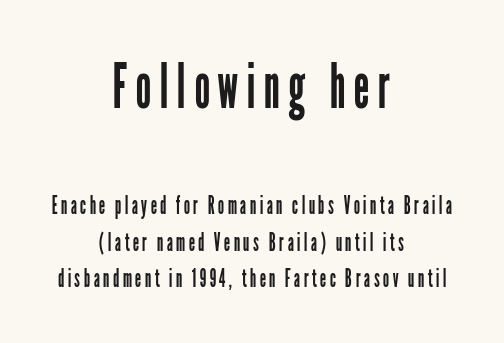
The image shows 63 px regular-weight, condensed sans-serif type, upright; set centered, normal line spacing (1.46x), not underlined; the first (top) block is 2.52x larger; low stroke contrast and a medium x-height.
